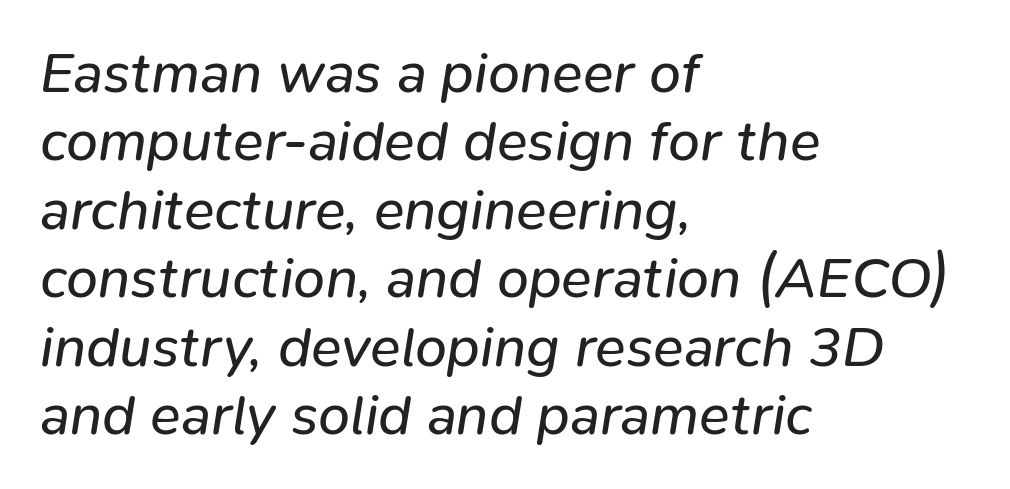
{"italic": "yes", "lean": "right", "slant_degrees": 9, "bold": "no", "weight": "regular", "width": "normal", "stroke_contrast": "low", "x_height": "medium", "monospaced": "no", "underline": "no", "align": "left", "line_spacing_ratio": 1.2, "letter_spacing": "normal", "letter_spacing_em": 0.0, "glyph_px": 57}
